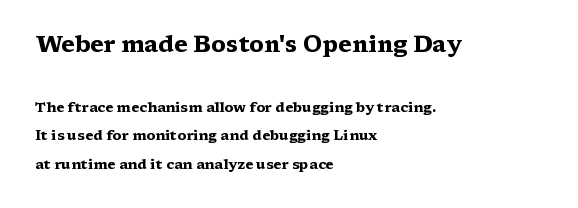
Q: Is the text bold? A: Yes.
Q: Is the text italic (slanted)? A: No, it is upright.
Q: Is the text underlined? A: No.
Q: How is the paragraph aligned? A: Left-aligned.
Q: Is the spacing between letters normal or unusually wide? A: Normal.
Q: Is the spacing between lines tight, normal or loose? A: Loose.
Q: Which block of text is set in a larger size, the first (top) or the second (bottom)? A: The first (top) one.
